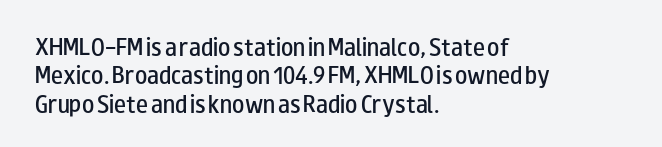
The image shows 20 px text type, upright; set left-aligned, normal line spacing (1.42x), normal letter spacing, not underlined.
